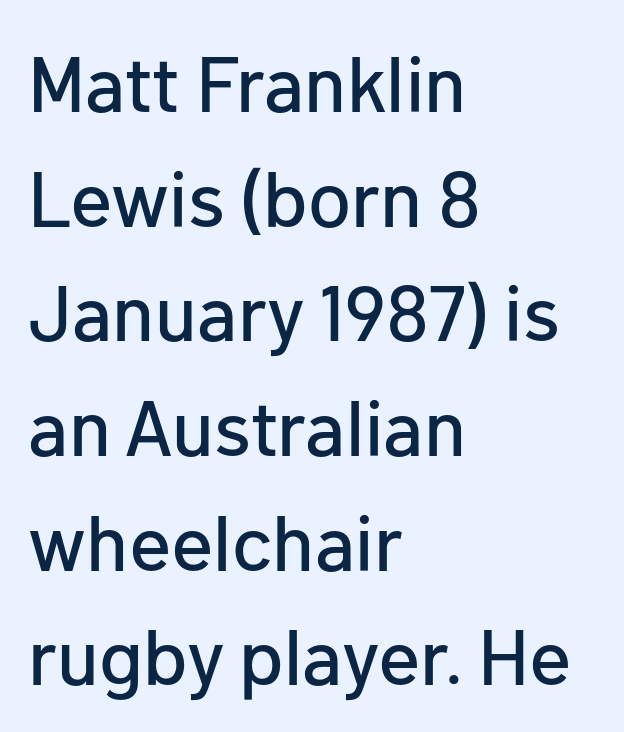
Q: Is the text italic (slanted)? A: No, it is upright.
Q: Is the typeface a serif or a sans-serif typeface? A: Sans-serif.
Q: Is the text underlined? A: No.
Q: How is the paragraph aligned? A: Left-aligned.
Q: Is the spacing between letters normal or unusually wide? A: Normal.
Q: Is the spacing between lines tight, normal or loose? A: Normal.
Q: Width (condensed, normal, or wide)? A: Normal.
Q: Stroke contrast? A: Low.
Q: x-height? A: Medium.
Q: Monospaced? A: No.
